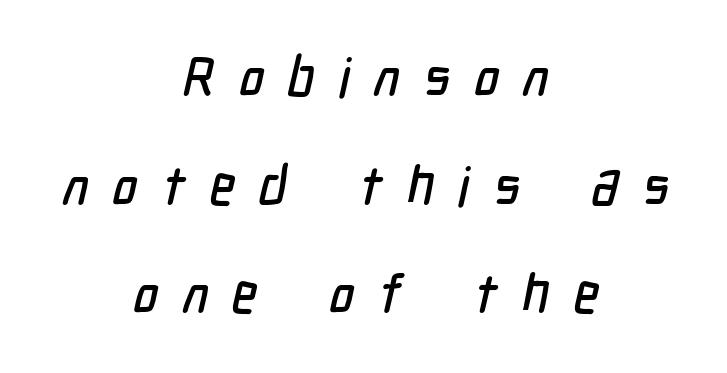
The passage shown is not underscored anywhere. Serifs: no, the terminals of the letterforms are clean. Note the varied advance widths — an 'i' is clearly narrower than an 'm'. Caption: multi-line text, centered on the measure. Widely set lines give the paragraph a tall, airy silhouette.
